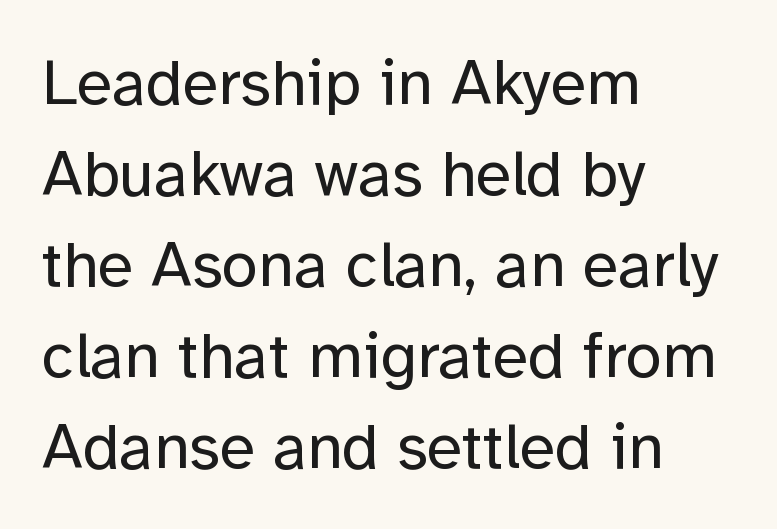
{"serif": "no", "italic": "no", "bold": "no", "weight": "regular", "width": "normal", "stroke_contrast": "low", "x_height": "medium", "monospaced": "no", "underline": "no", "align": "left", "line_spacing": "normal", "line_spacing_ratio": 1.4, "letter_spacing": "normal", "letter_spacing_em": 0.0, "glyph_px": 65}
